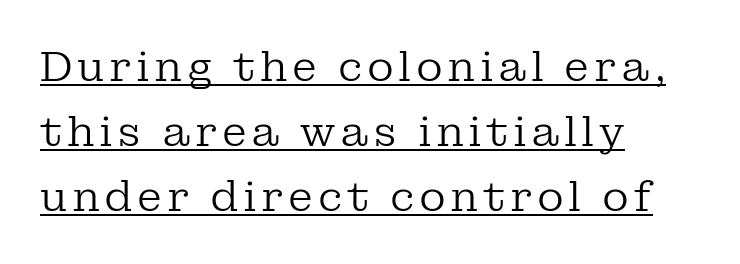
The image shows 41 px regular-weight serif type, upright; set left-aligned, normal line spacing (1.58x), underlined; low stroke contrast and a medium x-height.
